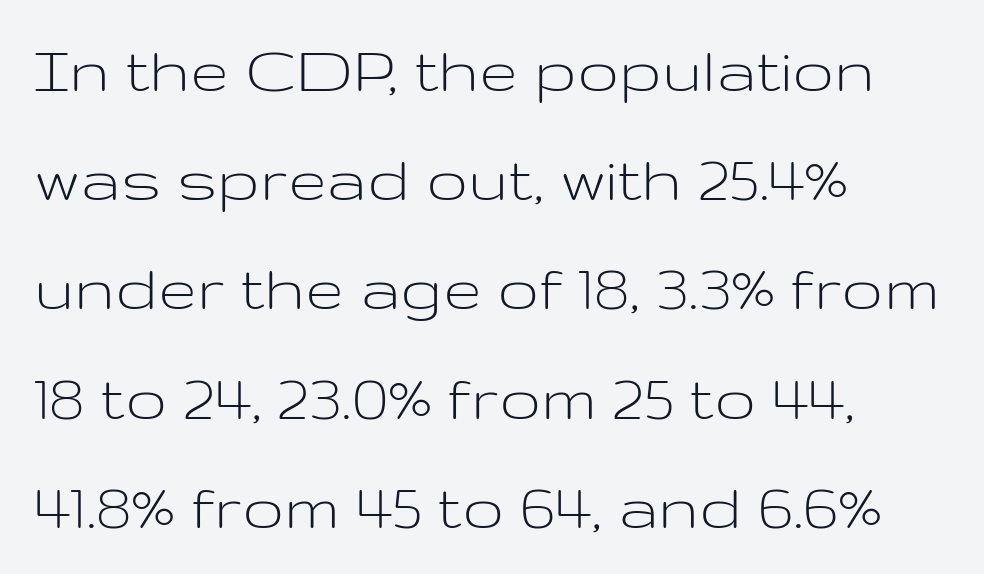
{"serif": "no", "italic": "no", "bold": "no", "weight": "light", "width": "wide", "stroke_contrast": "low", "x_height": "medium", "monospaced": "no", "underline": "no", "align": "left", "line_spacing": "normal", "line_spacing_ratio": 1.56, "letter_spacing": "normal", "letter_spacing_em": 0.0, "glyph_px": 70}
